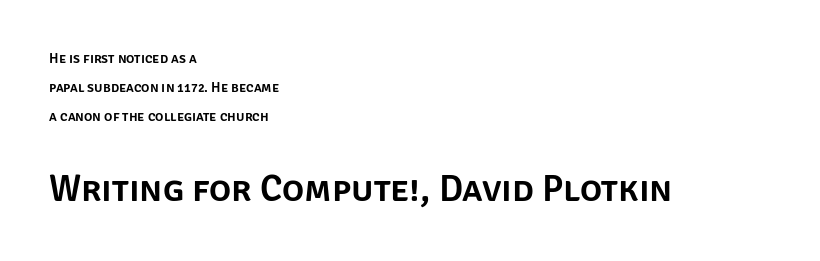
The image shows 37 px sans-serif type, upright; set left-aligned, loose line spacing (2.07x), normal letter spacing, not underlined; the second (bottom) block is 2.64x larger; low stroke contrast and a large x-height.
